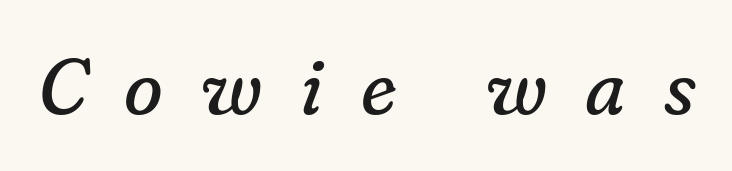
{"serif": "yes", "italic": "yes", "lean": "right", "slant_degrees": 16, "bold": "no", "weight": "regular", "width": "normal", "stroke_contrast": "low", "x_height": "small", "monospaced": "no", "underline": "no", "letter_spacing": "wide", "letter_spacing_em": 0.48, "glyph_px": 79}
